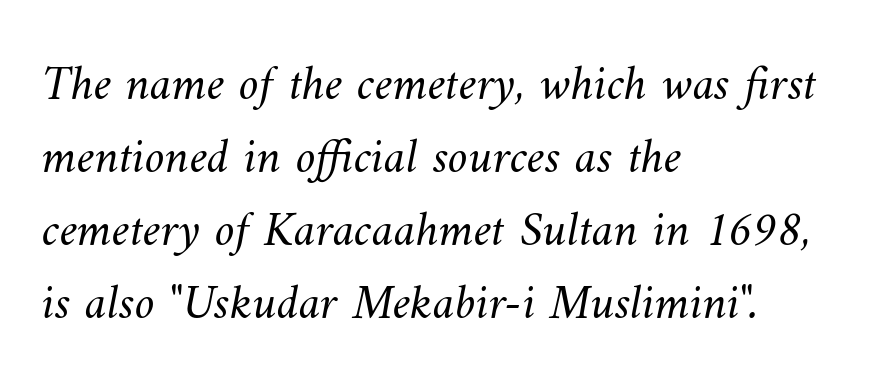
The rows are spaced the way most documents space them. Glance below the letters and you will spot only blank space. Looks like regular typesetting: each glyph gets only the width it needs. Weight: in the light-to-regular range. Leftover space on each line is placed entirely after the last word. Words appear dense and cohesive because spacing is normal.
